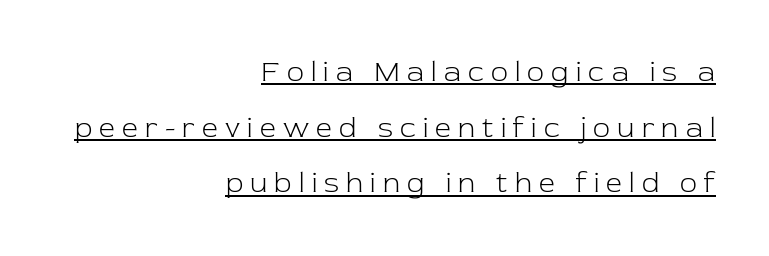
{"serif": "yes", "italic": "no", "bold": "no", "weight": "light", "width": "normal", "stroke_contrast": "low", "x_height": "medium", "monospaced": "no", "underline": "yes", "align": "right", "line_spacing": "loose", "line_spacing_ratio": 1.99, "letter_spacing": "wide", "letter_spacing_em": 0.26, "glyph_px": 28}
